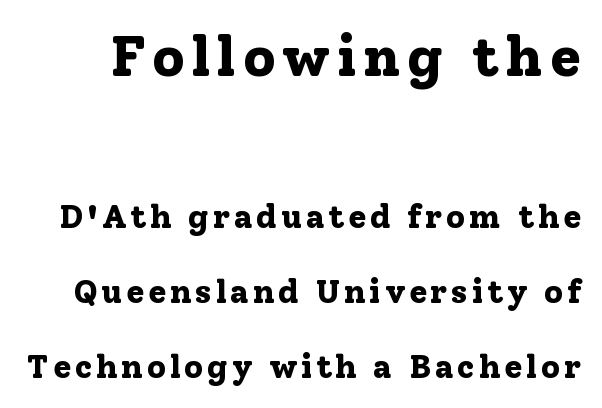
Q: Is the text bold? A: Yes.
Q: Is the text italic (slanted)? A: No, it is upright.
Q: Is the typeface a serif or a sans-serif typeface? A: Serif.
Q: Is the text underlined? A: No.
Q: Is the spacing between lines tight, normal or loose? A: Loose.
Q: Which block of text is set in a larger size, the first (top) or the second (bottom)? A: The first (top) one.
Q: Width (condensed, normal, or wide)? A: Normal.
Q: Stroke contrast? A: Low.
Q: x-height? A: Medium.
Q: Monospaced? A: No.
